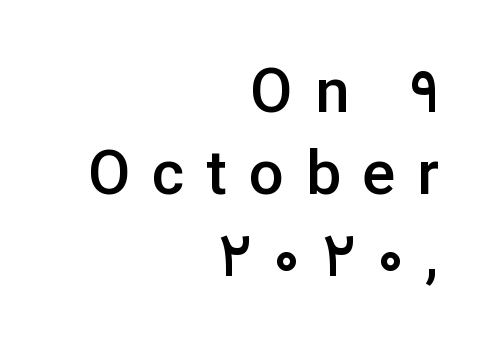
The image shows 62 px semibold sans-serif type, upright; set right-aligned, normal line spacing (1.32x), unusually wide letter spacing (+0.35 em), not underlined; low stroke contrast and a medium x-height.
